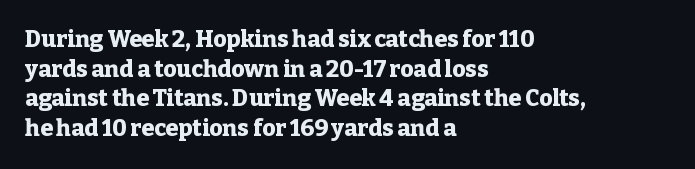
Q: Is the text bold? A: Yes.
Q: Is the text italic (slanted)? A: No, it is upright.
Q: Is the text underlined? A: No.
Q: How is the paragraph aligned? A: Left-aligned.
Q: Is the spacing between letters normal or unusually wide? A: Normal.
Q: Is the spacing between lines tight, normal or loose? A: Normal.
